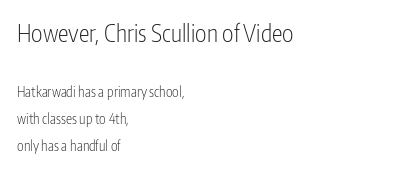
Notice how the passage keeps a crisp vertical edge on the left only. The letters stand upright; this is a roman face. Large over small — that's the arrangement of the two blocks here. Airy leading. The rendering keeps characters at their native spacing.
